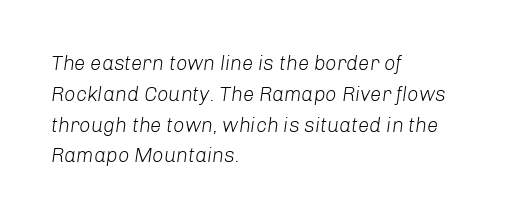
Quick note: underline off. The strokes are not fattened; the text isn't bold. Observe the lean: these are italic letterforms. In terms of leading, this rendering sits right in the middle.
